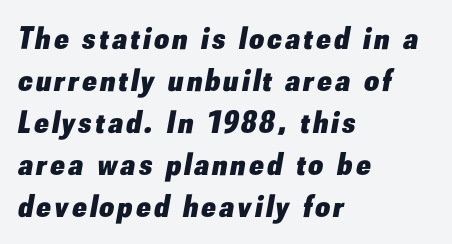
{"italic": "yes", "lean": "right", "slant_degrees": 10, "bold": "yes", "weight": "heavy", "width": "normal", "stroke_contrast": "low", "x_height": "small", "monospaced": "no", "underline": "no", "align": "left", "line_spacing": "normal", "line_spacing_ratio": 1.31, "glyph_px": 32}
